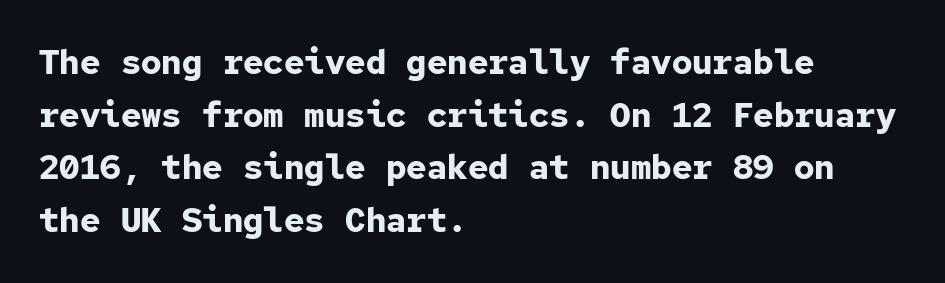
Q: Is the text bold? A: Yes.
Q: Is the text italic (slanted)? A: No, it is upright.
Q: Is the typeface a serif or a sans-serif typeface? A: Sans-serif.
Q: Is the text underlined? A: No.
Q: How is the paragraph aligned? A: Left-aligned.
Q: Is the spacing between letters normal or unusually wide? A: Normal.
Q: Is the spacing between lines tight, normal or loose? A: Normal.
Q: Width (condensed, normal, or wide)? A: Normal.
Q: Stroke contrast? A: Low.
Q: x-height? A: Medium.
Q: Monospaced? A: Yes.
